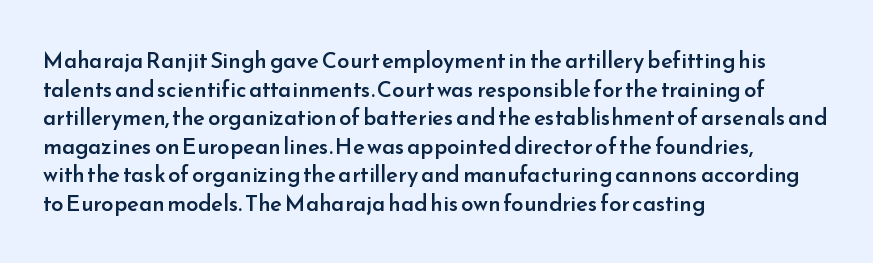
{"italic": "no", "bold": "semi", "underline": "no", "align": "left", "line_spacing": "normal", "line_spacing_ratio": 1.3, "letter_spacing": "normal", "letter_spacing_em": 0.0, "glyph_px": 22}
